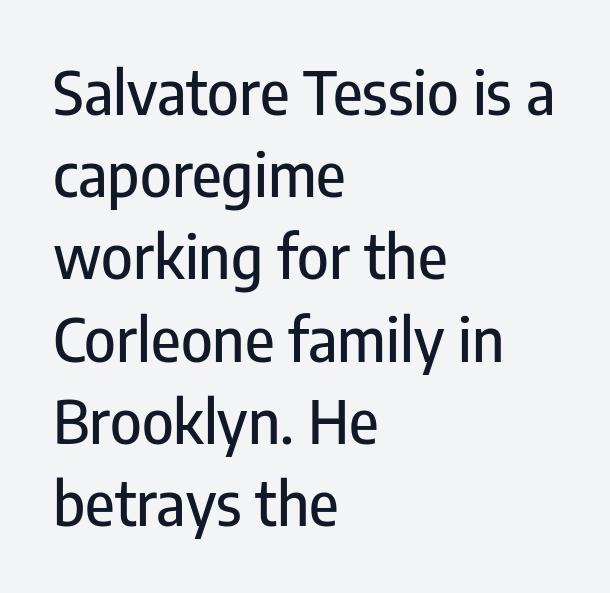
{"serif": "no", "italic": "no", "width": "condensed", "stroke_contrast": "low", "x_height": "medium", "monospaced": "no", "underline": "no", "align": "left", "line_spacing": "normal", "line_spacing_ratio": 1.37, "letter_spacing": "normal", "letter_spacing_em": 0.0, "glyph_px": 60}
